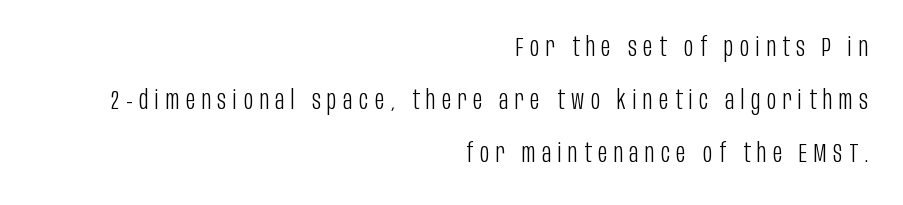
{"italic": "no", "bold": "no", "underline": "no", "align": "right", "line_spacing": "loose", "line_spacing_ratio": 2.04, "letter_spacing": "wide", "letter_spacing_em": 0.25, "glyph_px": 26}
